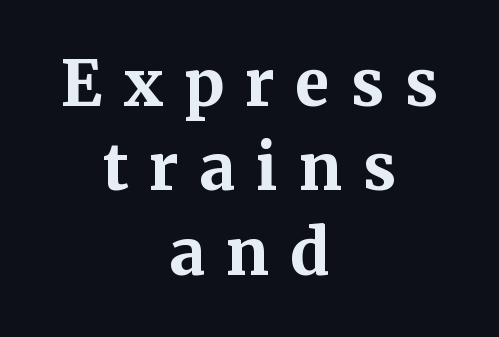
Q: Is the text bold? A: Yes.
Q: Is the text italic (slanted)? A: No, it is upright.
Q: Is the typeface a serif or a sans-serif typeface? A: Serif.
Q: Is the text underlined? A: No.
Q: How is the paragraph aligned? A: Centered.
Q: Is the spacing between letters normal or unusually wide? A: Unusually wide.
Q: Is the spacing between lines tight, normal or loose? A: Normal.
Q: Width (condensed, normal, or wide)? A: Normal.
Q: Stroke contrast? A: Medium.
Q: x-height? A: Medium.
Q: Monospaced? A: No.
